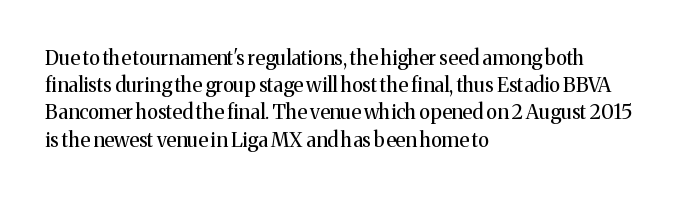
Q: Is the text bold? A: No.
Q: Is the text italic (slanted)? A: No, it is upright.
Q: Is the text underlined? A: No.
Q: How is the paragraph aligned? A: Left-aligned.
Q: Is the spacing between letters normal or unusually wide? A: Normal.
Q: Is the spacing between lines tight, normal or loose? A: Normal.
